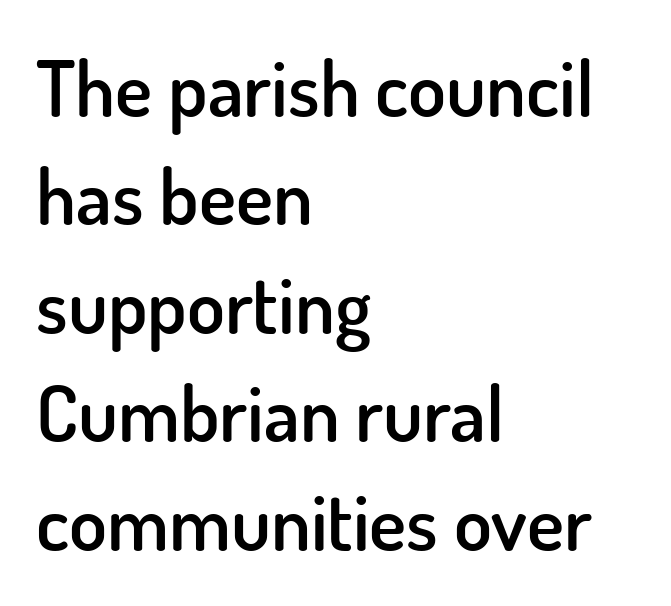
The image shows 78 px semibold sans-serif type, upright; set left-aligned, normal line spacing (1.39x), normal letter spacing, not underlined; low stroke contrast and a small x-height.
